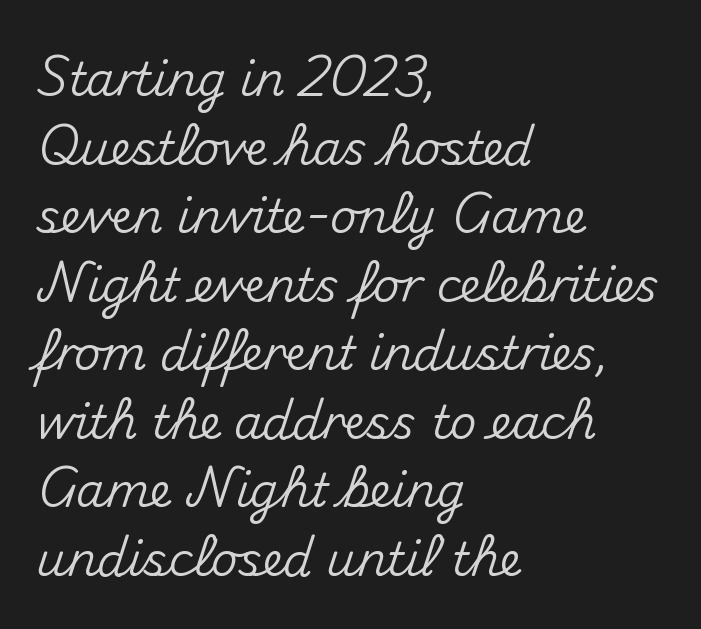
Q: Is the text italic (slanted)? A: Yes.
Q: Is the typeface a serif or a sans-serif typeface? A: Sans-serif.
Q: Is the text underlined? A: No.
Q: How is the paragraph aligned? A: Left-aligned.
Q: Is the spacing between letters normal or unusually wide? A: Normal.
Q: Is the spacing between lines tight, normal or loose? A: Normal.
Q: Width (condensed, normal, or wide)? A: Normal.
Q: Stroke contrast? A: Medium.
Q: x-height? A: Small.
Q: Monospaced? A: No.
